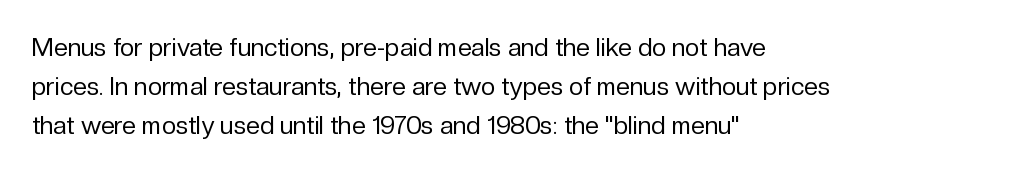
{"italic": "no", "bold": "no", "underline": "no", "align": "left", "line_spacing": "normal", "line_spacing_ratio": 1.57, "letter_spacing": "normal", "letter_spacing_em": 0.0, "glyph_px": 25}
